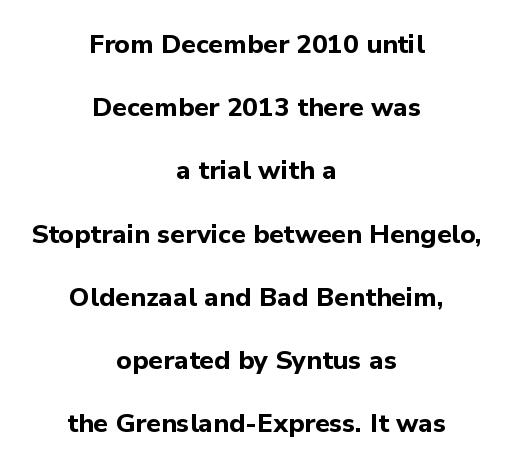
The image shows 26 px bold type, upright; set centered, loose line spacing (2.43x), normal letter spacing, not underlined.
